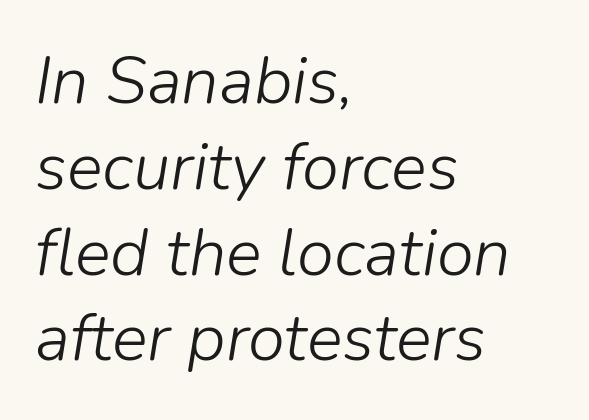
Q: Is the text bold? A: No.
Q: Is the text italic (slanted)? A: Yes, it leans right by about 9 degrees.
Q: Is the text underlined? A: No.
Q: How is the paragraph aligned? A: Left-aligned.
Q: Is the spacing between letters normal or unusually wide? A: Normal.
Q: Is the spacing between lines tight, normal or loose? A: Normal.
Q: Width (condensed, normal, or wide)? A: Normal.
Q: Stroke contrast? A: Low.
Q: x-height? A: Medium.
Q: Monospaced? A: No.
